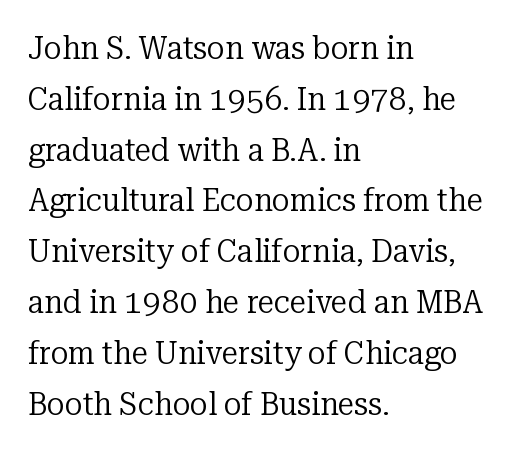
{"serif": "yes", "italic": "no", "bold": "no", "weight": "regular", "width": "normal", "stroke_contrast": "low", "x_height": "medium", "monospaced": "no", "underline": "no", "align": "left", "line_spacing": "normal", "line_spacing_ratio": 1.54, "letter_spacing": "normal", "letter_spacing_em": 0.0, "glyph_px": 33}
